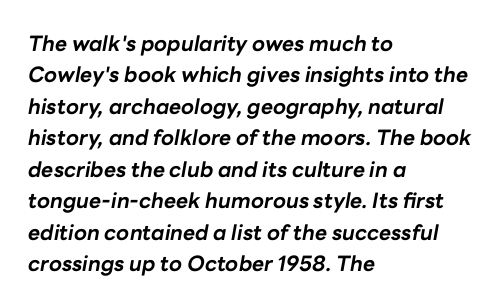
The image shows 21 px bold type, italic (leaning right); set left-aligned, normal line spacing (1.5x), normal letter spacing, not underlined.
